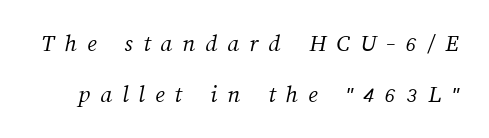
Loosely led — the rows are spread out. Is the letter spacing exaggerated? Yes — the characters are pushed far apart. Bare-footed words on every line. On a weight scale, this lands at 450 or below.
